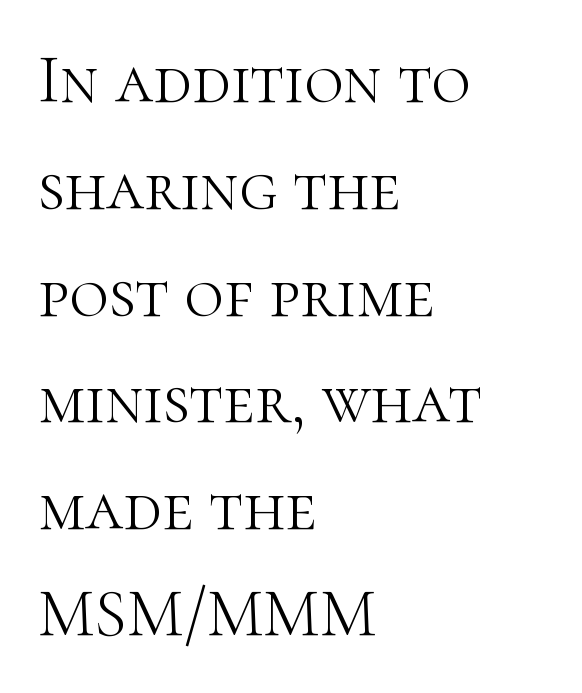
The image shows 68 px light serif type, upright; set left-aligned, normal line spacing (1.57x), normal letter spacing, not underlined; high stroke contrast and a medium x-height.
